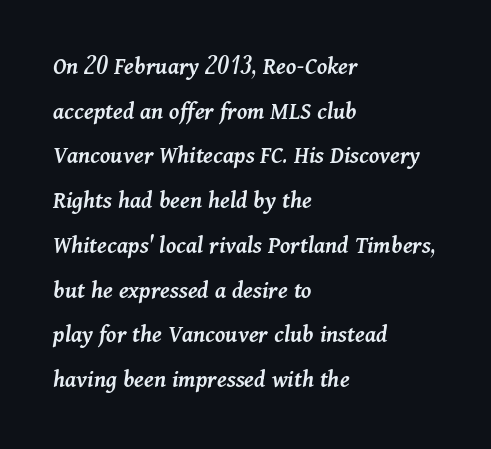
Beneath every word, the page is bare. The typesetter chose a ragged-right arrangement here. Words appear dense and cohesive because spacing is normal. Observe the lean: these are italic letterforms. In terms of weight, the rendering is demibold, just under bold.
